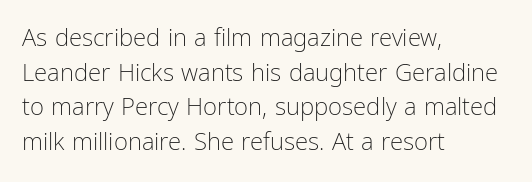
Regarding leading, the lines here are spaced in the standard way. The letters look calm and open, with moderate or lighter stems. Layout note: lines flush left. The rendering keeps characters at their native spacing. The lettering stays uniformly vertical, giving the passage a roman look. Underline: absent.
